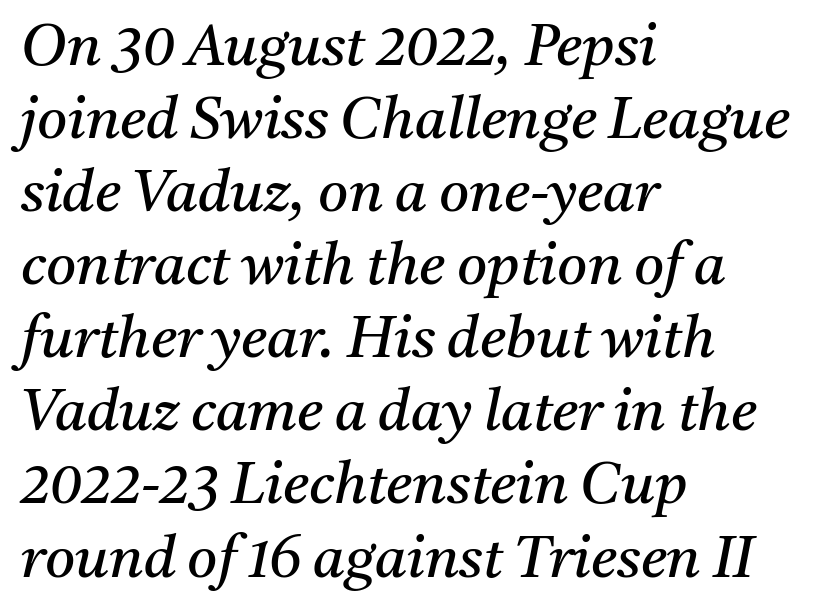
{"serif": "yes", "italic": "yes", "lean": "right", "slant_degrees": 11, "bold": "no", "weight": "regular", "width": "normal", "stroke_contrast": "medium", "x_height": "medium", "monospaced": "no", "underline": "no", "align": "left", "line_spacing": "normal", "line_spacing_ratio": 1.26, "letter_spacing": "normal", "letter_spacing_em": 0.0, "glyph_px": 58}
